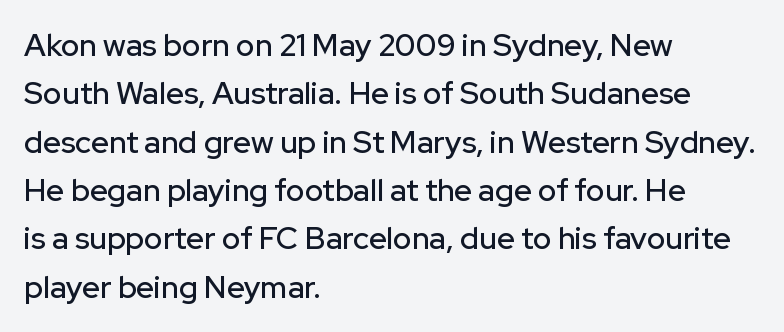
Is there much room between lines? A standard amount, neither cramped nor airy. Style check: upright. The letterforms sit shoulder to shoulder at normal distance. Horizontally, the lines are justified to the leading edge only. Nothing sits at the stroke ends, so this counts as sans-serif.
